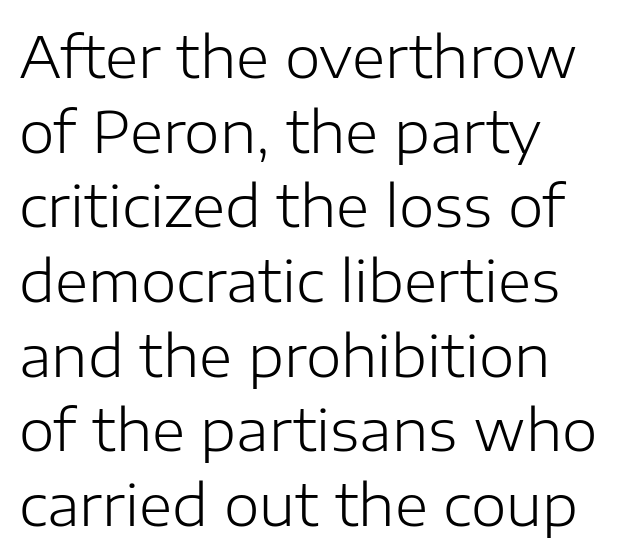
A student would call this left alignment; a typographer would say flush left, rag right. Students, note that the glyphs here touch the page at normal intervals. The gap between lines stays unmarked. Weight: in the light-to-regular range. These lines are rendered in a variable-pitch font.
